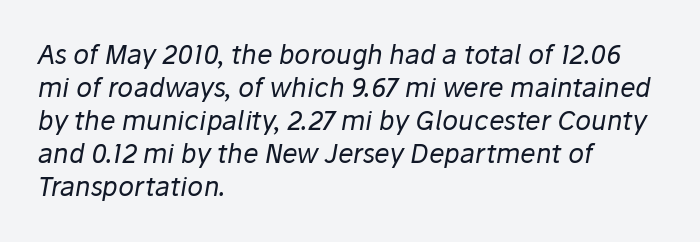
{"italic": "yes", "lean": "right", "slant_degrees": 10, "bold": "no", "underline": "no", "align": "left", "line_spacing": "normal", "line_spacing_ratio": 1.27, "letter_spacing": "normal", "letter_spacing_em": 0.0, "glyph_px": 26}
